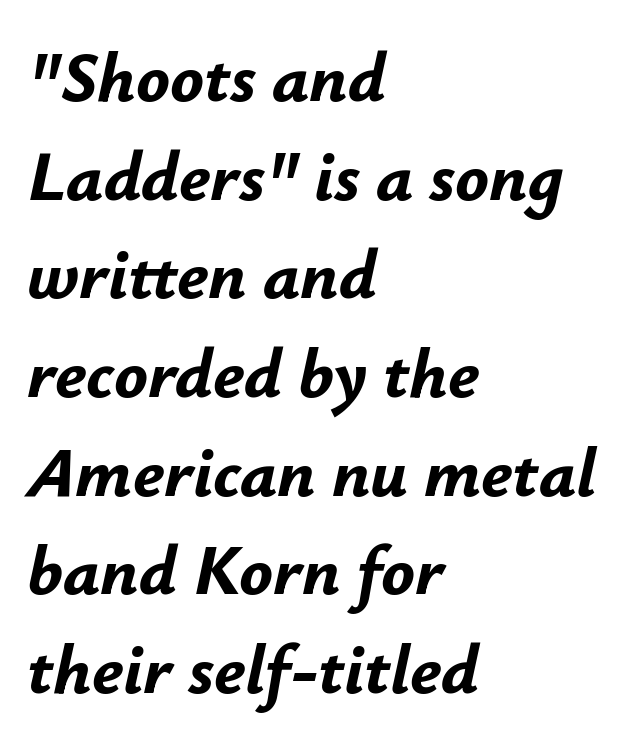
The image shows 70 px bold type, italic (leaning right); set left-aligned, normal line spacing (1.41x), normal letter spacing, not underlined; low stroke contrast and a small x-height.
